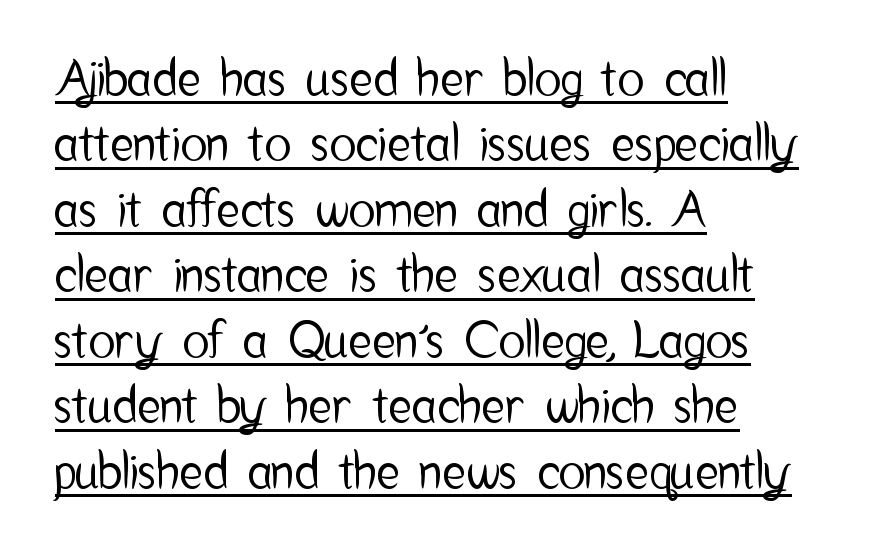
The image shows 50 px condensed sans-serif type, upright; set left-aligned, normal line spacing (1.31x), normal letter spacing, underlined; low stroke contrast and a medium x-height.
